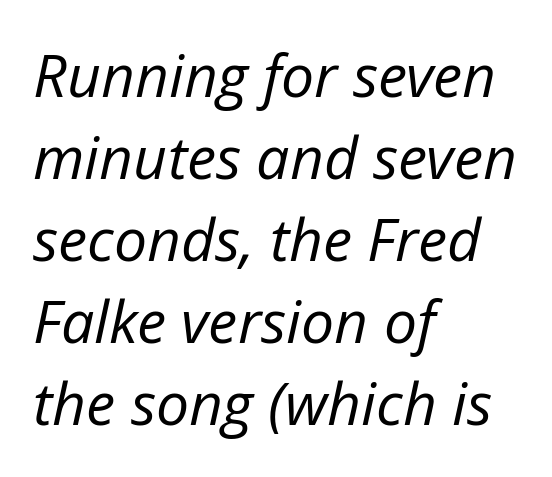
{"italic": "yes", "lean": "right", "slant_degrees": 12, "bold": "no", "weight": "regular", "width": "normal", "stroke_contrast": "low", "x_height": "medium", "monospaced": "no", "underline": "no", "align": "left", "line_spacing": "normal", "line_spacing_ratio": 1.39, "letter_spacing": "normal", "letter_spacing_em": 0.0, "glyph_px": 59}
